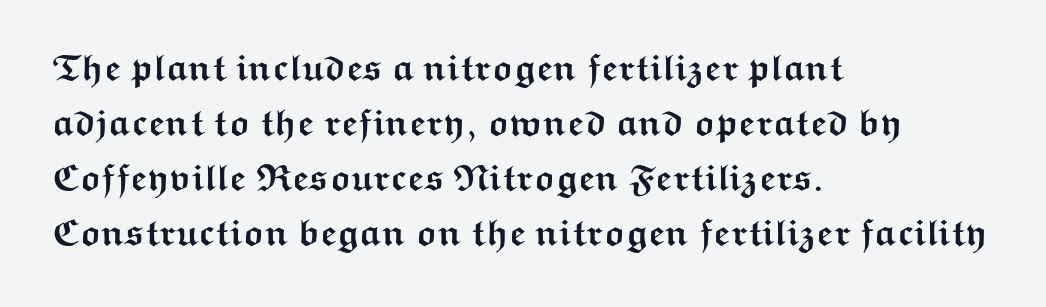
Where is the straight margin? On the left. The space beneath each line is pristine and unruled. The lettering holds an erect, upright posture throughout. Students, observe: this is what conventionally led text looks like.
